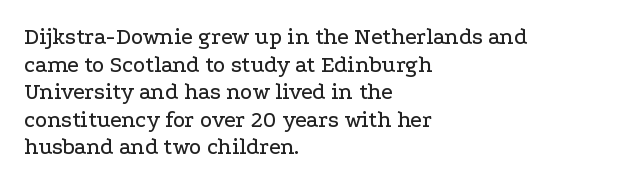
Q: Is the text italic (slanted)? A: No, it is upright.
Q: Is the text underlined? A: No.
Q: How is the paragraph aligned? A: Left-aligned.
Q: Is the spacing between letters normal or unusually wide? A: Normal.
